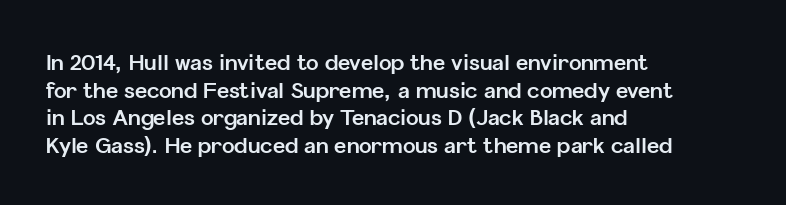
The image shows 21 px bold type, upright; set left-aligned, normal line spacing (1.31x), normal letter spacing, not underlined.
